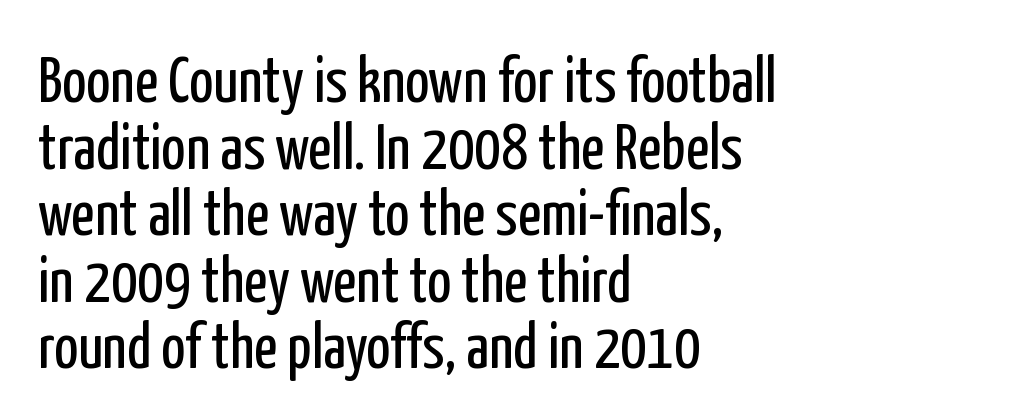
Q: Is the text bold? A: No.
Q: Is the text italic (slanted)? A: No, it is upright.
Q: Is the typeface a serif or a sans-serif typeface? A: Sans-serif.
Q: Is the text underlined? A: No.
Q: How is the paragraph aligned? A: Left-aligned.
Q: Is the spacing between letters normal or unusually wide? A: Normal.
Q: Is the spacing between lines tight, normal or loose? A: Tight.
Q: Width (condensed, normal, or wide)? A: Condensed.
Q: Stroke contrast? A: Low.
Q: x-height? A: Medium.
Q: Monospaced? A: No.
